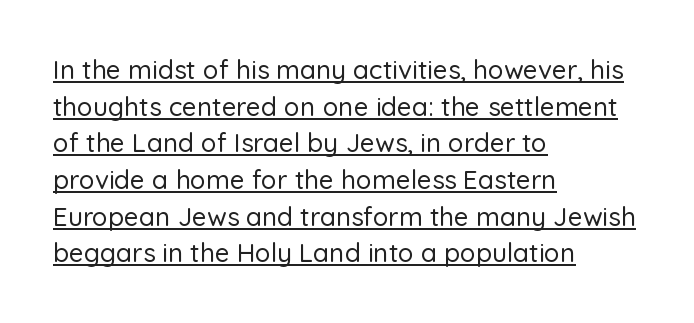
The image shows 26 px text type, upright; set left-aligned, normal line spacing (1.41x), normal letter spacing, underlined.
